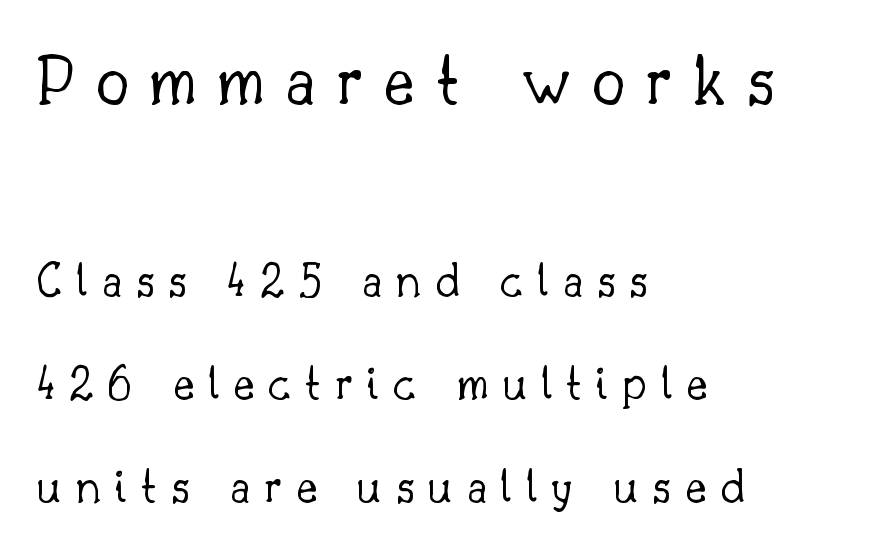
The image shows 75 px light type, upright; set left-aligned, loose line spacing (2.06x), unusually wide letter spacing (+0.28 em), not underlined; the first (top) block is 1.5x larger; low stroke contrast and a small x-height.
